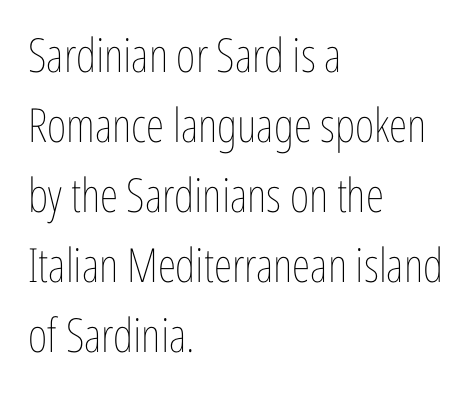
Q: Is the text bold? A: No.
Q: Is the text italic (slanted)? A: No, it is upright.
Q: Is the text underlined? A: No.
Q: How is the paragraph aligned? A: Left-aligned.
Q: Is the spacing between letters normal or unusually wide? A: Normal.
Q: Is the spacing between lines tight, normal or loose? A: Normal.
Q: Width (condensed, normal, or wide)? A: Condensed.
Q: Stroke contrast? A: Low.
Q: x-height? A: Medium.
Q: Monospaced? A: No.
